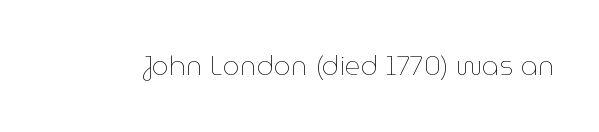
The image shows 27 px text type, upright; set normal letter spacing, not underlined.
